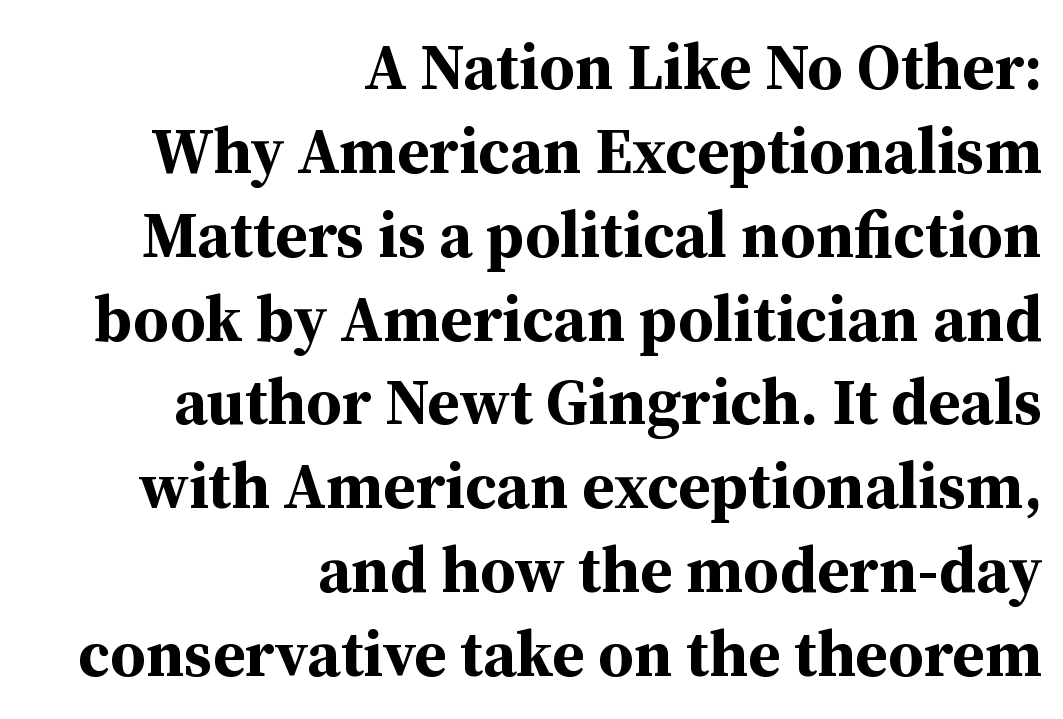
In CSS terms this would be text-align: right. Normally led — the rows are evenly, conventionally spaced. Does the weight exceed regular? Yes, all the way to bold. The passage shown is not underscored anywhere. Think of a printed novel: that variable character pitch is what you see here.
